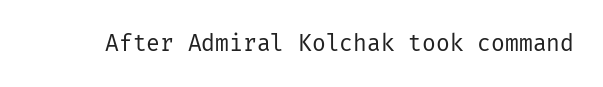
The image shows 23 px text type, upright; set normal letter spacing, not underlined.
